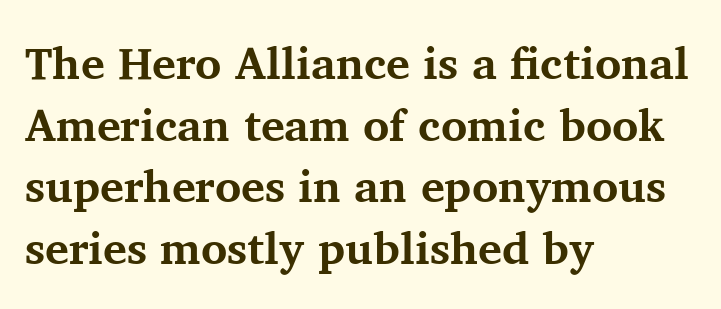
The face used here is proportionally spaced, like ordinary book or web type. Leading matches the norm, producing a regular column. The letters carry serifs — small finishing strokes at the ends of their stems. Style check: upright.
